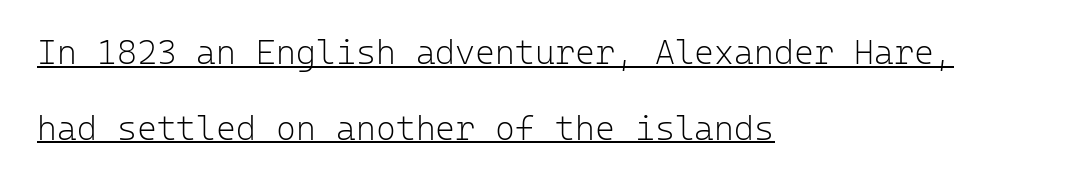
A typesetter would mark this as roman, not italic. Successive baselines arrive slowly, with a big drop between each. Caption: standard tracking, unaltered. This sample carries an underscore along the baseline area.
